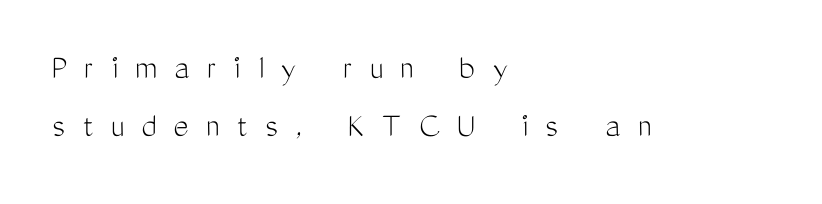
Q: Is the text bold? A: No.
Q: Is the text italic (slanted)? A: No, it is upright.
Q: Is the typeface a serif or a sans-serif typeface? A: Sans-serif.
Q: Is the text underlined? A: No.
Q: How is the paragraph aligned? A: Left-aligned.
Q: Is the spacing between letters normal or unusually wide? A: Unusually wide.
Q: Is the spacing between lines tight, normal or loose? A: Normal.
Q: Width (condensed, normal, or wide)? A: Condensed.
Q: Stroke contrast? A: Medium.
Q: x-height? A: Medium.
Q: Monospaced? A: No.
